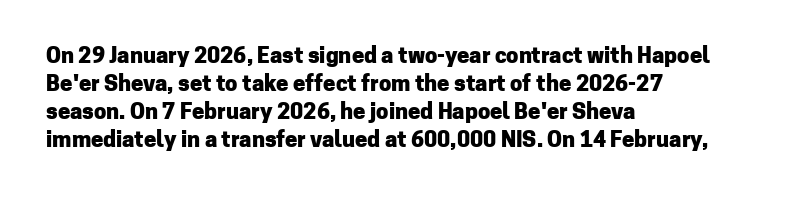
Q: Is the text bold? A: Yes.
Q: Is the text italic (slanted)? A: No, it is upright.
Q: Is the text underlined? A: No.
Q: How is the paragraph aligned? A: Left-aligned.
Q: Is the spacing between letters normal or unusually wide? A: Normal.
Q: Is the spacing between lines tight, normal or loose? A: Normal.
